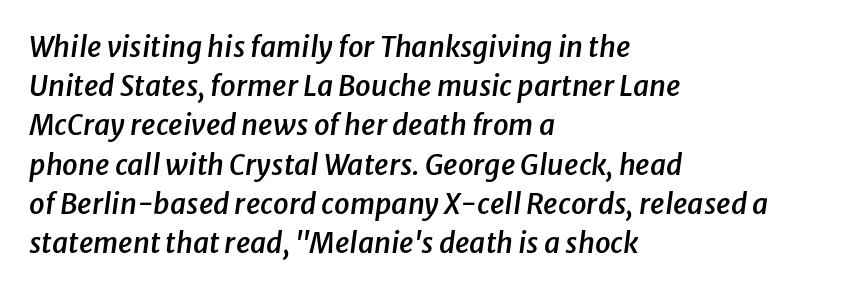
{"italic": "yes", "lean": "right", "slant_degrees": 8, "bold": "semi", "weight": "semibold", "width": "normal", "stroke_contrast": "low", "x_height": "medium", "monospaced": "no", "underline": "no", "align": "left", "line_spacing": "normal", "line_spacing_ratio": 1.4, "letter_spacing": "normal", "letter_spacing_em": 0.0, "glyph_px": 28}
